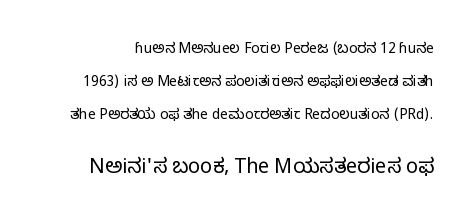
The passage shown begins with its smaller block and ends with its larger one. If you measured baseline to baseline, you'd find a long distance. Bare-footed words on every line. In terms of posture, this sample is upright. The line texture is even and compact thanks to regular tracking.
